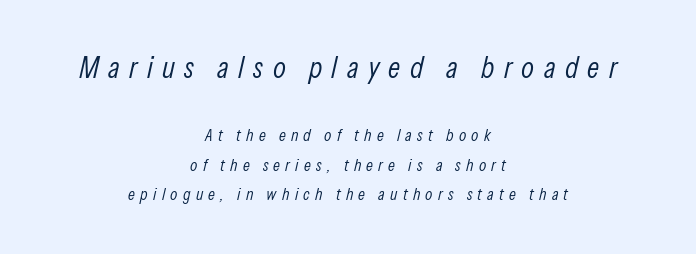
The image shows 30 px light, condensed type, italic (leaning right); set centered, line spacing 1.74x, unusually wide letter spacing (+0.31 em), not underlined; the first (top) block is 1.76x larger; low stroke contrast and a medium x-height.
